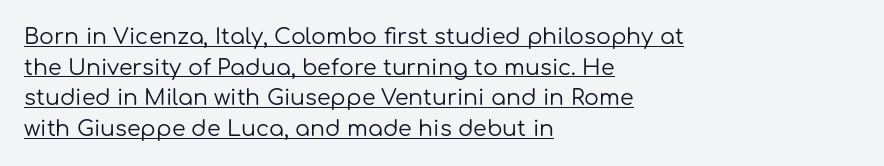
{"italic": "no", "bold": "no", "underline": "yes", "align": "left", "line_spacing": "normal", "line_spacing_ratio": 1.39, "letter_spacing": "normal", "letter_spacing_em": 0.0, "glyph_px": 22}
